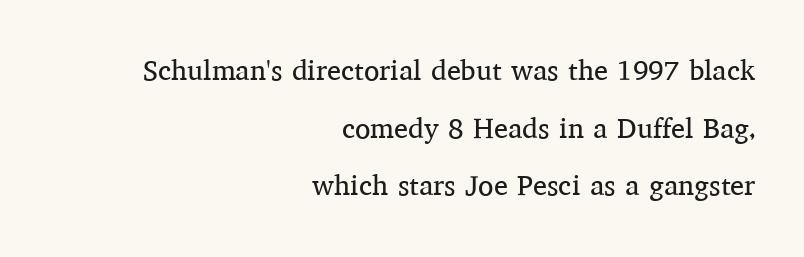
The image shows 28 px regular-weight serif type, upright; set right-aligned, loose line spacing (2.06x), normal letter spacing, not underlined; medium stroke contrast and a medium x-height.
